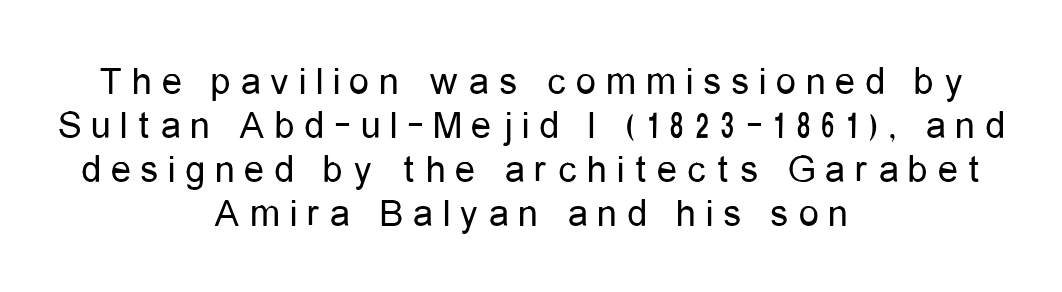
The image shows 40 px regular-weight, condensed sans-serif type, upright; set centered, tight line spacing (1.1x), unusually wide letter spacing (+0.25 em), not underlined; low stroke contrast and a medium x-height.
